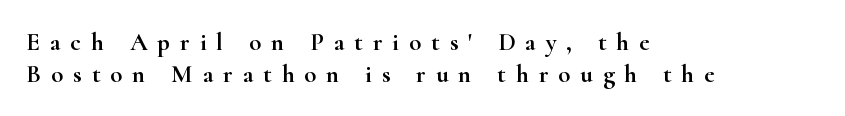
The image shows 25 px text type, upright; set left-aligned, normal line spacing (1.27x), unusually wide letter spacing (+0.4 em), not underlined.
